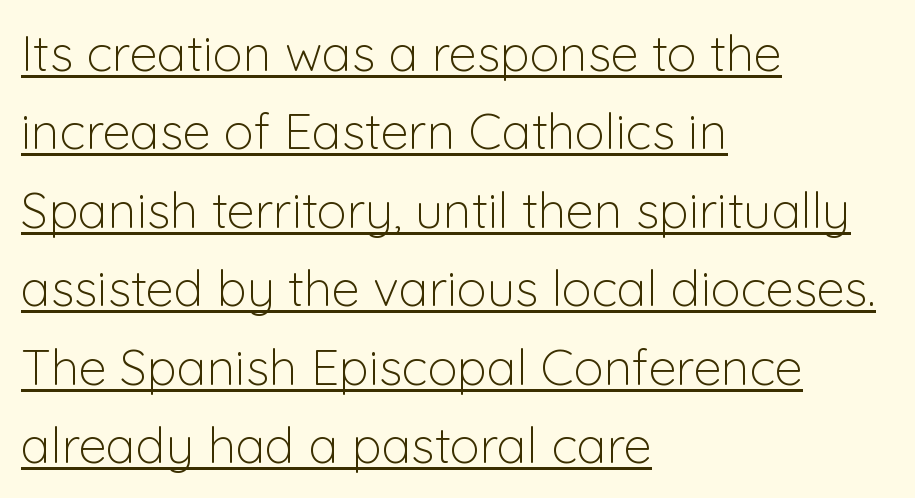
Q: Is the text bold? A: No.
Q: Is the text italic (slanted)? A: No, it is upright.
Q: Is the typeface a serif or a sans-serif typeface? A: Sans-serif.
Q: Is the text underlined? A: Yes.
Q: How is the paragraph aligned? A: Left-aligned.
Q: Is the spacing between letters normal or unusually wide? A: Normal.
Q: Is the spacing between lines tight, normal or loose? A: Normal.
Q: Width (condensed, normal, or wide)? A: Normal.
Q: Stroke contrast? A: Low.
Q: x-height? A: Medium.
Q: Monospaced? A: No.
